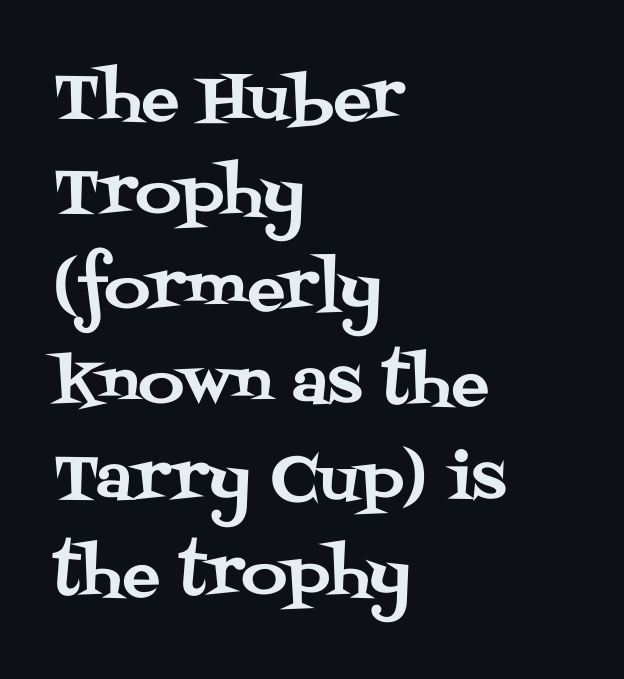
The image shows 63 px serif type, upright; set left-aligned, normal line spacing (1.51x), normal letter spacing, not underlined; medium stroke contrast and a large x-height.
